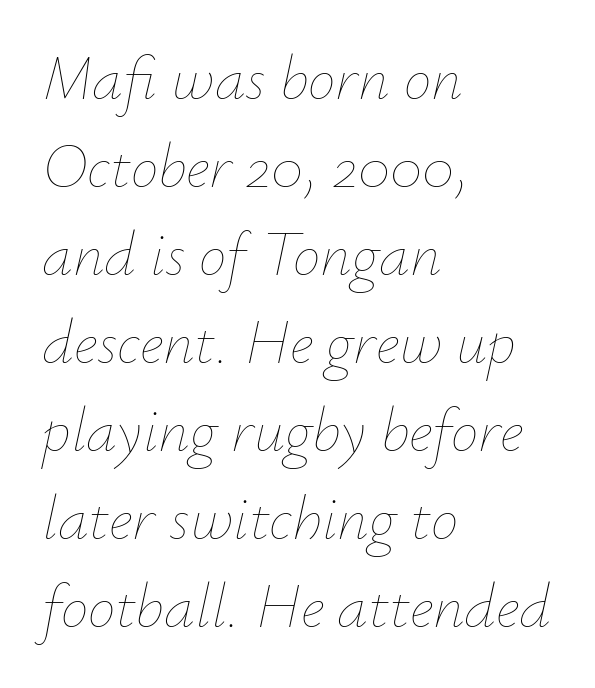
The image shows 62 px thin type, italic (leaning right); set left-aligned, normal line spacing (1.42x), normal letter spacing, not underlined; low stroke contrast and a small x-height.
